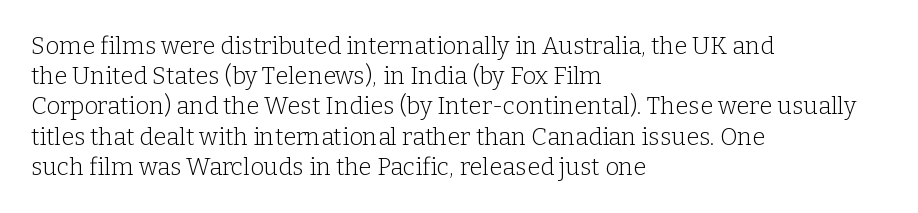
Q: Is the text bold? A: No.
Q: Is the text italic (slanted)? A: No, it is upright.
Q: Is the text underlined? A: No.
Q: How is the paragraph aligned? A: Left-aligned.
Q: Is the spacing between letters normal or unusually wide? A: Normal.
Q: Is the spacing between lines tight, normal or loose? A: Normal.
